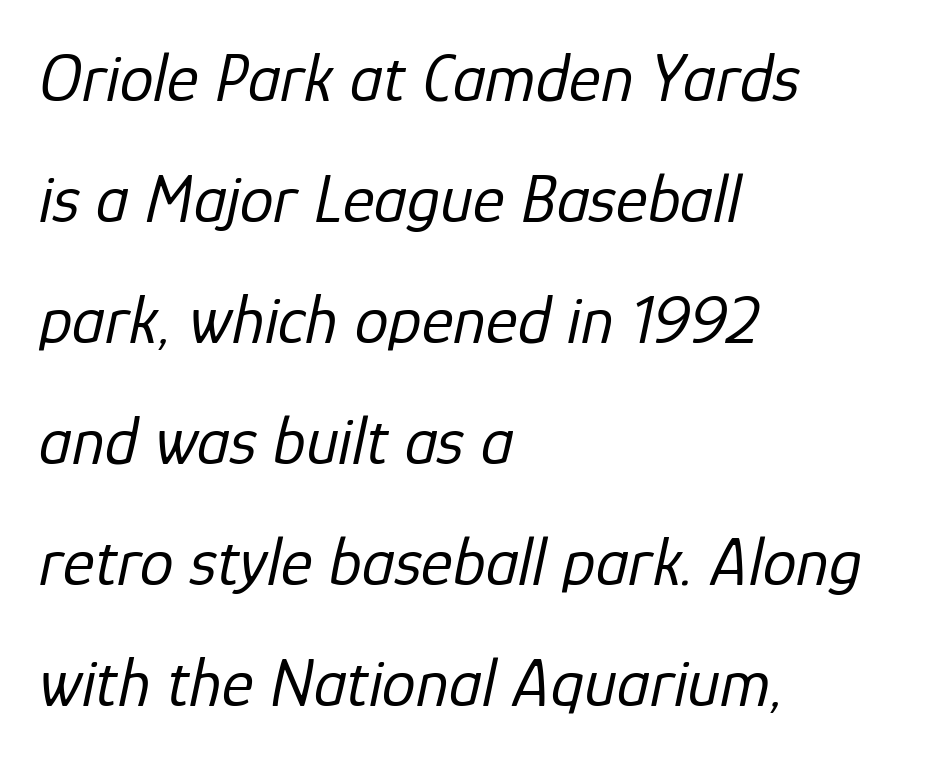
{"italic": "yes", "lean": "right", "slant_degrees": 12, "bold": "no", "weight": "regular", "width": "normal", "stroke_contrast": "low", "x_height": "medium", "monospaced": "no", "underline": "no", "align": "left", "line_spacing_ratio": 1.78, "letter_spacing": "normal", "letter_spacing_em": 0.0, "glyph_px": 68}
